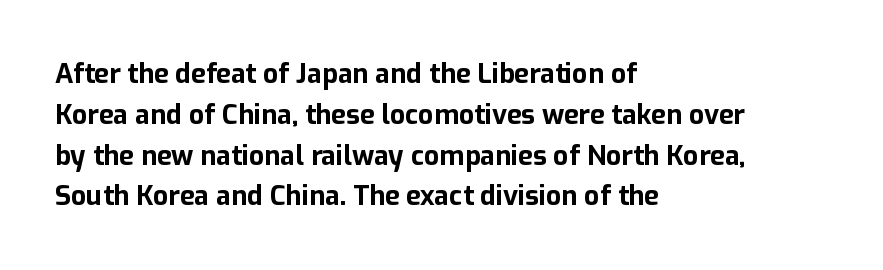
{"italic": "no", "bold": "yes", "underline": "no", "align": "left", "line_spacing": "normal", "line_spacing_ratio": 1.51, "letter_spacing": "normal", "letter_spacing_em": 0.0, "glyph_px": 27}
